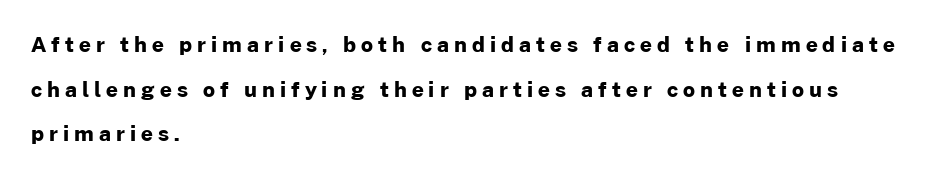
These lines stand farther apart than default settings would place them. The setting favours the left margin, as ordinary paragraphs usually do. The type is letterspaced generously, with wide tracking. The letters stand straight up with perfectly vertical stems. A clean baseline with only descenders dipping below it.
